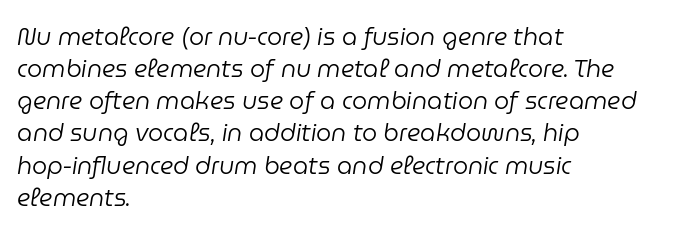
Q: Is the text bold? A: No.
Q: Is the text italic (slanted)? A: Yes, it leans right by about 9 degrees.
Q: Is the text underlined? A: No.
Q: How is the paragraph aligned? A: Left-aligned.
Q: Is the spacing between letters normal or unusually wide? A: Normal.
Q: Is the spacing between lines tight, normal or loose? A: Normal.
